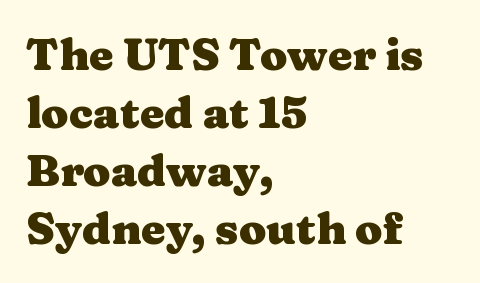
Letters rest on an invisible, unmarked baseline. The specimen reads as upright at a glance. The passage shown is emphatically bold. The letters advance in unequal steps, a hallmark of proportional type. Serifs: yes, visible at the terminals of the letterforms.
